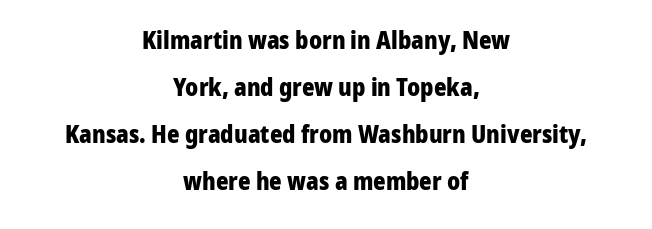
In terms of letterspacing, this is plain default setting. The typesetting leans heavy: a genuine bold. A student would call this center alignment; a typographer would say set centered. Style check: upright.
